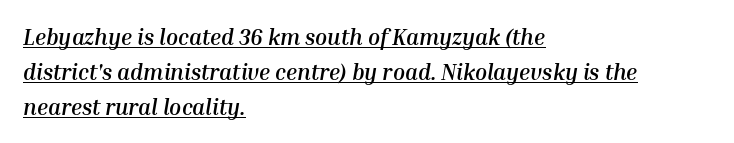
You can see a thin bar hugging the bottom of the glyphs. When letters slant like this, we call the style italic. You could call the tracking neutral — neither tight nor loose. Plenty of ink on the page — the face is bold. The passage is arranged the way most books set body copy — flush left.
